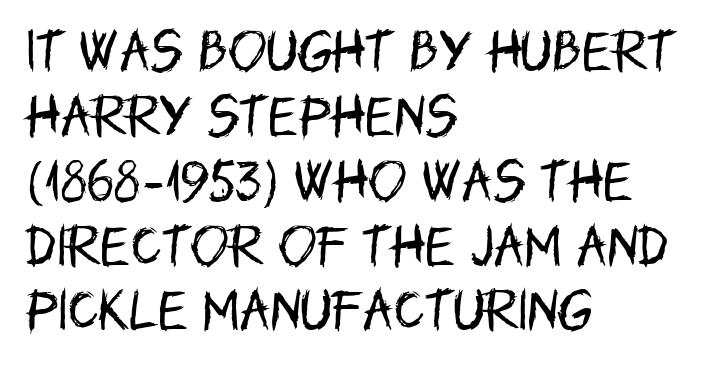
{"serif": "no", "italic": "no", "bold": "no", "weight": "regular", "width": "condensed", "stroke_contrast": "low", "x_height": "large", "monospaced": "no", "underline": "no", "align": "left", "line_spacing": "normal", "line_spacing_ratio": 1.41, "letter_spacing": "normal", "letter_spacing_em": 0.0, "glyph_px": 46}
